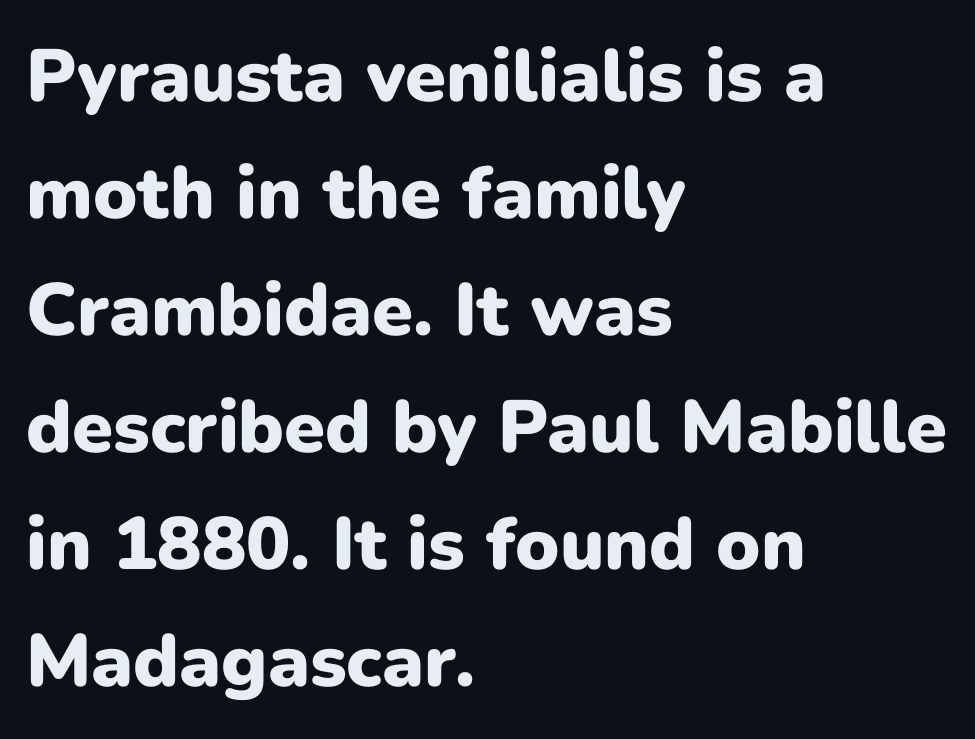
{"serif": "no", "italic": "no", "bold": "yes", "weight": "heavy", "width": "normal", "stroke_contrast": "low", "x_height": "medium", "monospaced": "no", "underline": "no", "align": "left", "line_spacing": "normal", "line_spacing_ratio": 1.58, "letter_spacing": "normal", "letter_spacing_em": 0.0, "glyph_px": 74}
